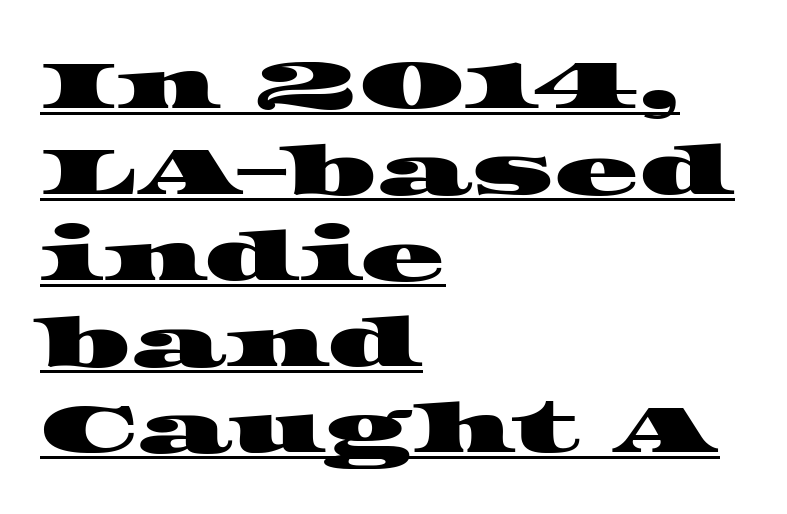
{"serif": "yes", "width": "wide", "stroke_contrast": "high", "x_height": "large", "monospaced": "no", "underline": "yes", "align": "left", "line_spacing_ratio": 1.23, "letter_spacing": "normal", "letter_spacing_em": 0.0, "glyph_px": 70}
